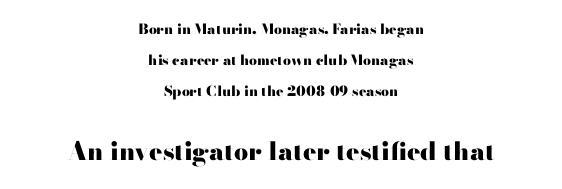
The setting favours the middle, as headings and verse often do. How heavy is the stroke? Heavy — this is a bold. Compared with typical paragraphs, the rows here are farther apart. These lines keep a tight, regular rhythm from letter to letter. The typography opts for an upright posture over an oblique one.
